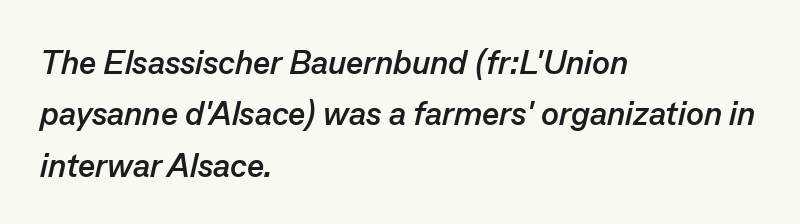
Q: Is the text bold? A: Yes.
Q: Is the text italic (slanted)? A: Yes, it leans right by about 13 degrees.
Q: Is the text underlined? A: No.
Q: How is the paragraph aligned? A: Left-aligned.
Q: Is the spacing between letters normal or unusually wide? A: Normal.
Q: Is the spacing between lines tight, normal or loose? A: Normal.
Q: Width (condensed, normal, or wide)? A: Normal.
Q: Stroke contrast? A: Low.
Q: x-height? A: Medium.
Q: Monospaced? A: No.
